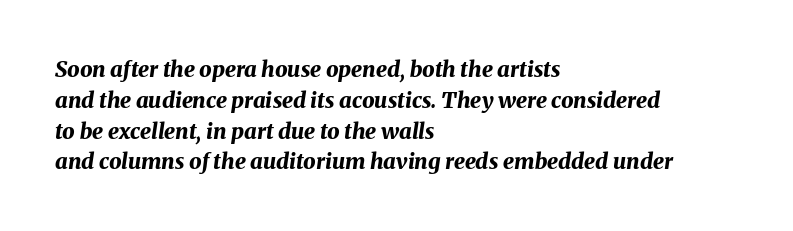
The image shows 22 px bold type, italic (leaning right); set left-aligned, normal line spacing (1.4x), normal letter spacing, not underlined.
